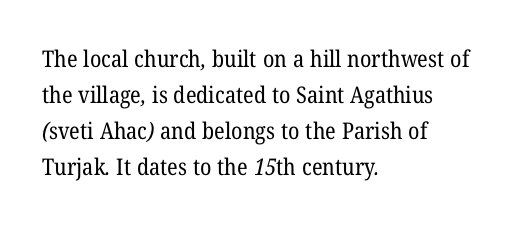
The image shows 23 px text type; set left-aligned, normal line spacing (1.57x), normal letter spacing, not underlined.
